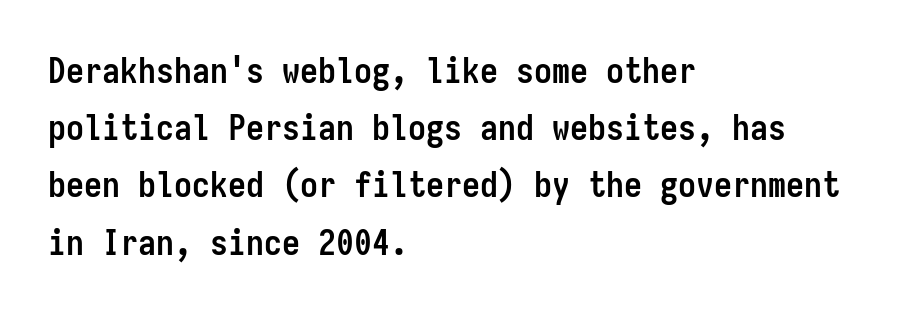
Q: Is the text bold? A: Yes.
Q: Is the text italic (slanted)? A: No, it is upright.
Q: Is the typeface a serif or a sans-serif typeface? A: Sans-serif.
Q: Is the text underlined? A: No.
Q: How is the paragraph aligned? A: Left-aligned.
Q: Is the spacing between letters normal or unusually wide? A: Normal.
Q: Is the spacing between lines tight, normal or loose? A: Normal.
Q: Width (condensed, normal, or wide)? A: Condensed.
Q: Stroke contrast? A: Low.
Q: x-height? A: Medium.
Q: Monospaced? A: Yes.
